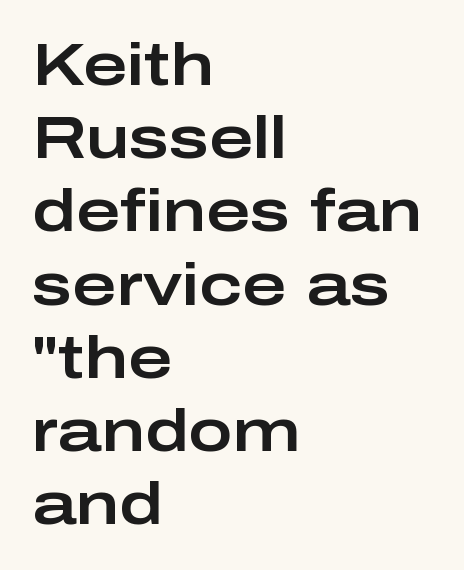
{"serif": "no", "italic": "no", "width": "wide", "stroke_contrast": "low", "x_height": "medium", "monospaced": "no", "underline": "no", "align": "left", "line_spacing_ratio": 1.22, "letter_spacing": "normal", "letter_spacing_em": 0.0, "glyph_px": 60}
